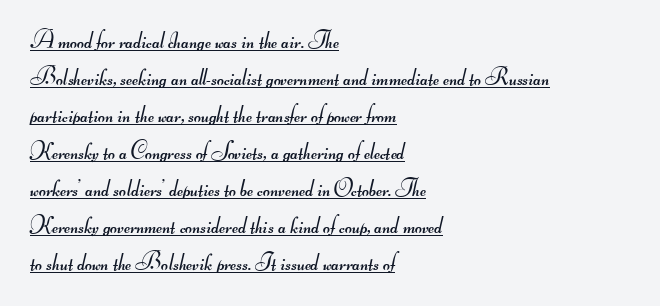
Q: Is the text bold? A: No.
Q: Is the text underlined? A: Yes.
Q: How is the paragraph aligned? A: Left-aligned.
Q: Is the spacing between letters normal or unusually wide? A: Normal.
Q: Is the spacing between lines tight, normal or loose? A: Normal.
